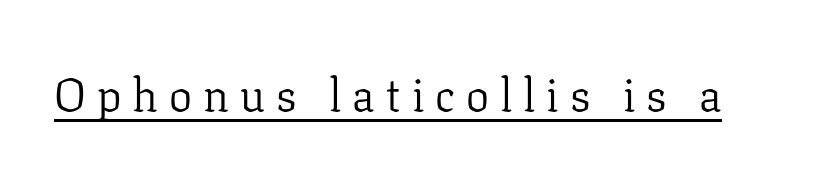
{"serif": "yes", "italic": "no", "bold": "no", "weight": "light", "width": "normal", "stroke_contrast": "low", "x_height": "medium", "monospaced": "no", "underline": "yes", "letter_spacing": "wide", "letter_spacing_em": 0.24, "glyph_px": 46}
